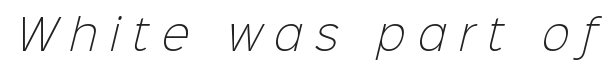
{"serif": "no", "bold": "no", "weight": "light", "width": "normal", "stroke_contrast": "low", "x_height": "medium", "monospaced": "no", "underline": "no", "letter_spacing": "wide", "letter_spacing_em": 0.3, "glyph_px": 42}
